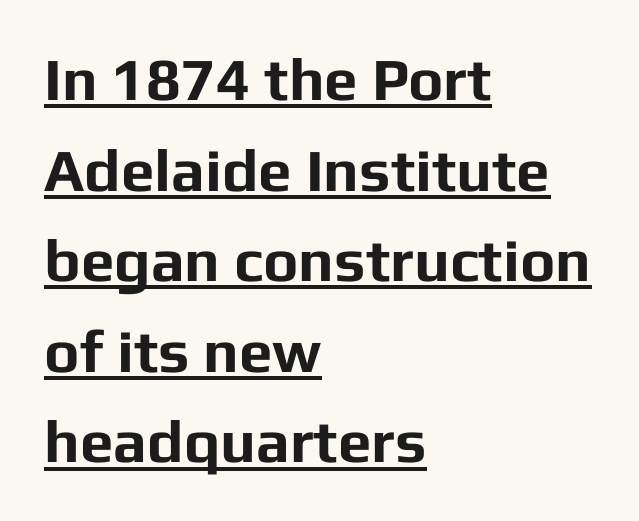
Q: Is the text bold? A: Yes.
Q: Is the text italic (slanted)? A: No, it is upright.
Q: Is the typeface a serif or a sans-serif typeface? A: Sans-serif.
Q: Is the text underlined? A: Yes.
Q: How is the paragraph aligned? A: Left-aligned.
Q: Is the spacing between letters normal or unusually wide? A: Normal.
Q: Is the spacing between lines tight, normal or loose? A: Normal.
Q: Width (condensed, normal, or wide)? A: Normal.
Q: Stroke contrast? A: Low.
Q: x-height? A: Medium.
Q: Monospaced? A: No.
